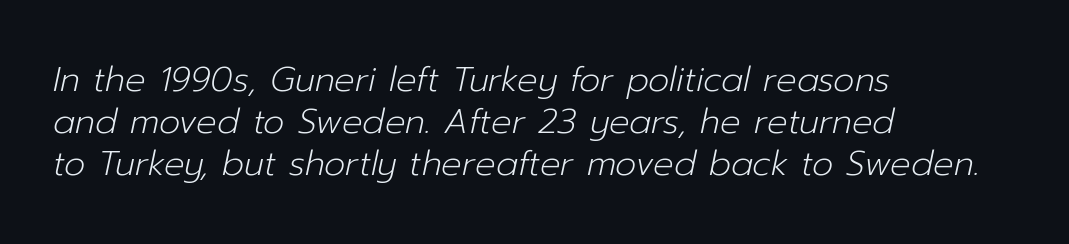
{"italic": "yes", "lean": "right", "slant_degrees": 12, "bold": "no", "weight": "light", "width": "normal", "stroke_contrast": "low", "x_height": "medium", "monospaced": "no", "underline": "no", "align": "left", "line_spacing_ratio": 1.24, "letter_spacing": "normal", "letter_spacing_em": 0.0, "glyph_px": 34}
